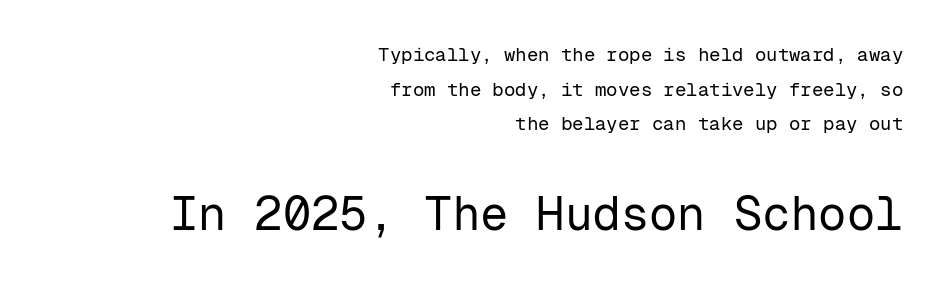
Posture: vertical. Caption: face not bold, strokes unweighted. The lower block of text is set noticeably larger than the block above it. The type family on display is of the sans-serif kind.
